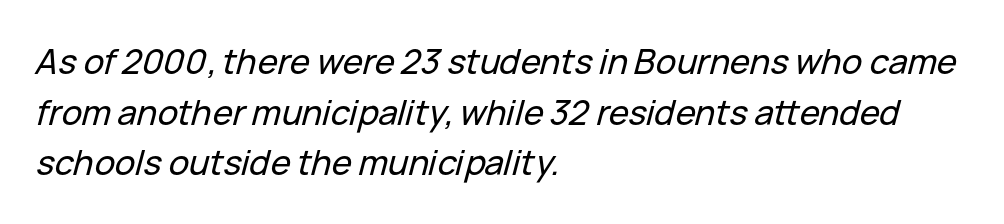
Regarding leading, the lines here are spaced in the standard way. A typesetter would mark this as italic. Note the varied advance widths — an 'i' is clearly narrower than an 'm'. There is no visible air inserted between adjacent glyphs. The zone under the glyphs is completely vacant. Short and long lines alike share a common starting point at left.
